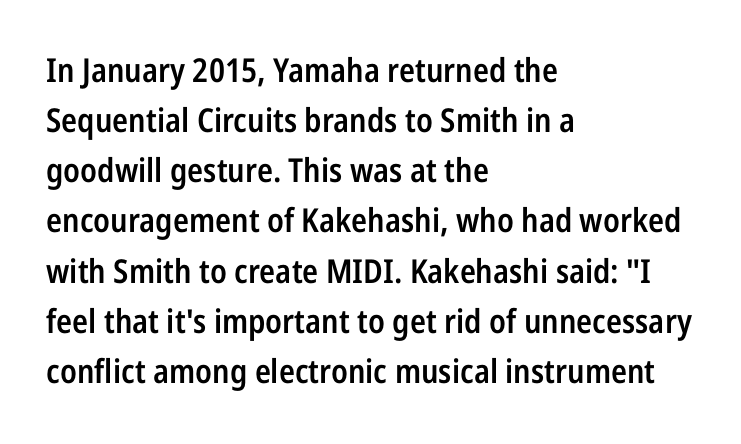
{"serif": "no", "italic": "no", "bold": "semi", "weight": "semibold", "width": "condensed", "stroke_contrast": "low", "x_height": "medium", "monospaced": "no", "underline": "no", "align": "left", "line_spacing": "normal", "line_spacing_ratio": 1.52, "letter_spacing": "normal", "letter_spacing_em": 0.0, "glyph_px": 33}
